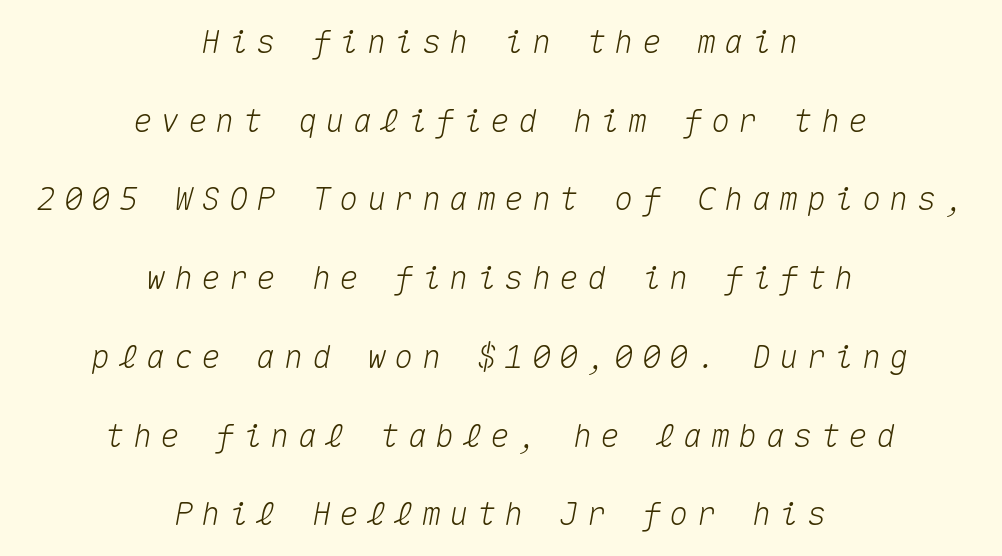
Q: Is the text italic (slanted)? A: Yes, it leans right by about 10 degrees.
Q: Is the text underlined? A: No.
Q: How is the paragraph aligned? A: Centered.
Q: Is the spacing between letters normal or unusually wide? A: Unusually wide.
Q: Is the spacing between lines tight, normal or loose? A: Loose.
Q: Width (condensed, normal, or wide)? A: Normal.
Q: Stroke contrast? A: Medium.
Q: x-height? A: Medium.
Q: Monospaced? A: Yes.
